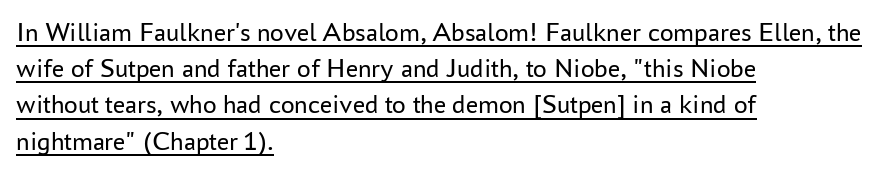
A classic flush-left, rag-right setting is used for this passage. A typographer would call this underscored text. The tracking reads as untouched default to a designer's eye. The typography opts for an upright posture over an oblique one. Stroke thickness stays within the range of a standard reading face or lighter.
